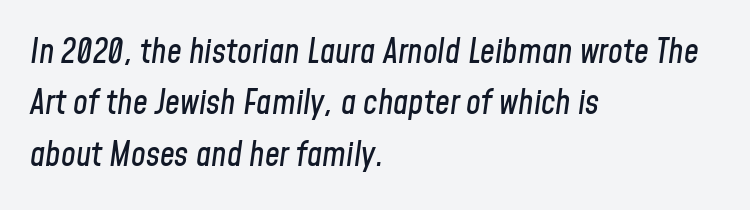
When letters slant like this, we call the style italic. Nothing unusual about the tracking: characters are spaced as the font intends. Descenders are the only things crossing below the line. A typesetter would call this proportional, since set widths differ per character. Regular leading. A classic flush-left, rag-right setting is used for this passage.
